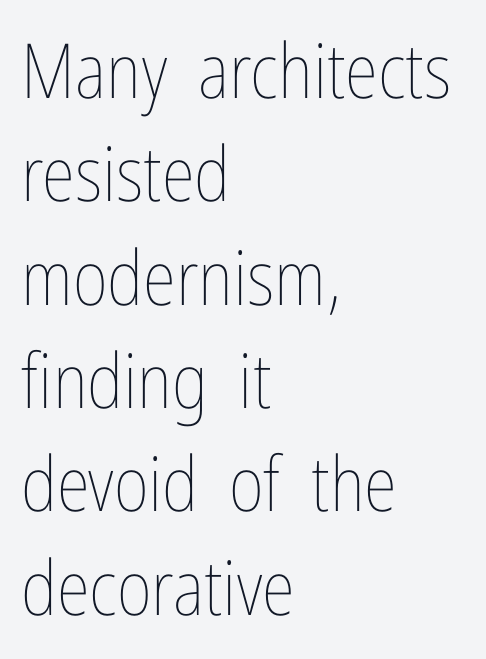
{"italic": "no", "bold": "no", "weight": "thin", "width": "condensed", "stroke_contrast": "low", "x_height": "medium", "monospaced": "no", "underline": "no", "align": "left", "line_spacing": "normal", "line_spacing_ratio": 1.36, "letter_spacing": "normal", "letter_spacing_em": 0.0, "glyph_px": 76}
